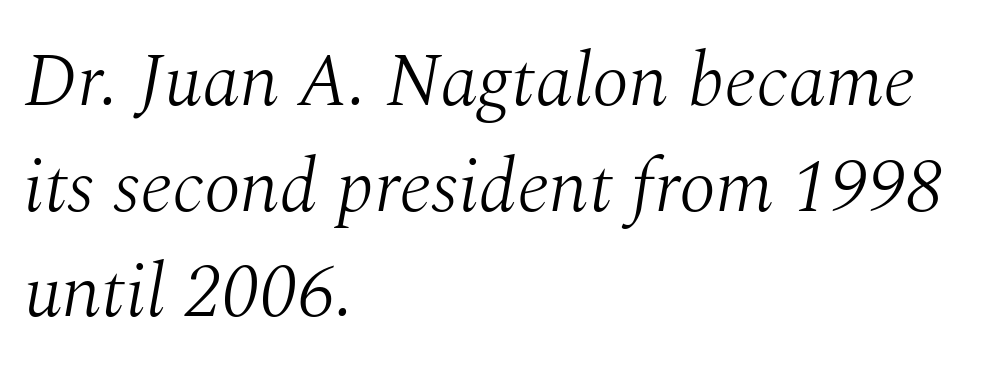
The image shows 76 px light serif type, italic (leaning right); set left-aligned, normal line spacing (1.39x), normal letter spacing, not underlined; medium stroke contrast and a medium x-height.
